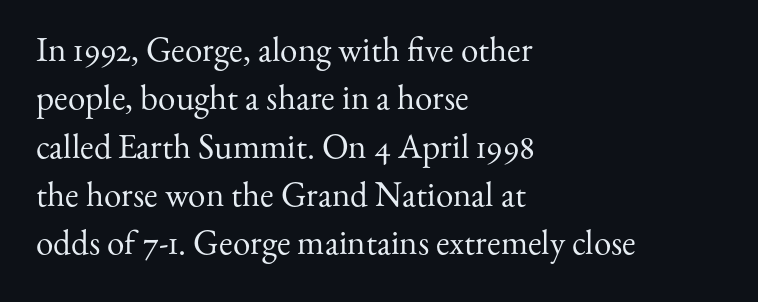
The image shows 35 px regular-weight serif type, upright; set left-aligned, normal line spacing (1.38x), normal letter spacing, not underlined; medium stroke contrast and a small x-height.
